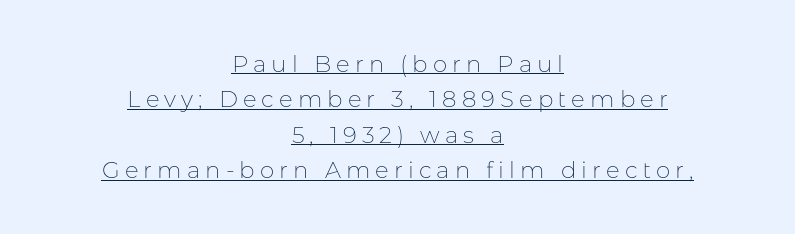
The image shows 23 px text type, upright; set centered, normal line spacing (1.54x), unusually wide letter spacing (+0.22 em), underlined.
